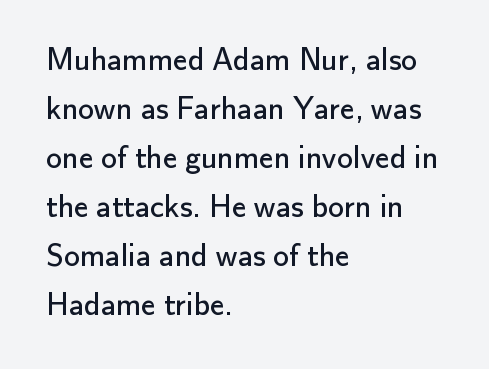
Q: Is the text bold? A: No.
Q: Is the text italic (slanted)? A: No, it is upright.
Q: Is the typeface a serif or a sans-serif typeface? A: Sans-serif.
Q: Is the text underlined? A: No.
Q: How is the paragraph aligned? A: Left-aligned.
Q: Is the spacing between letters normal or unusually wide? A: Normal.
Q: Is the spacing between lines tight, normal or loose? A: Normal.
Q: Width (condensed, normal, or wide)? A: Normal.
Q: Stroke contrast? A: Low.
Q: x-height? A: Small.
Q: Monospaced? A: No.
